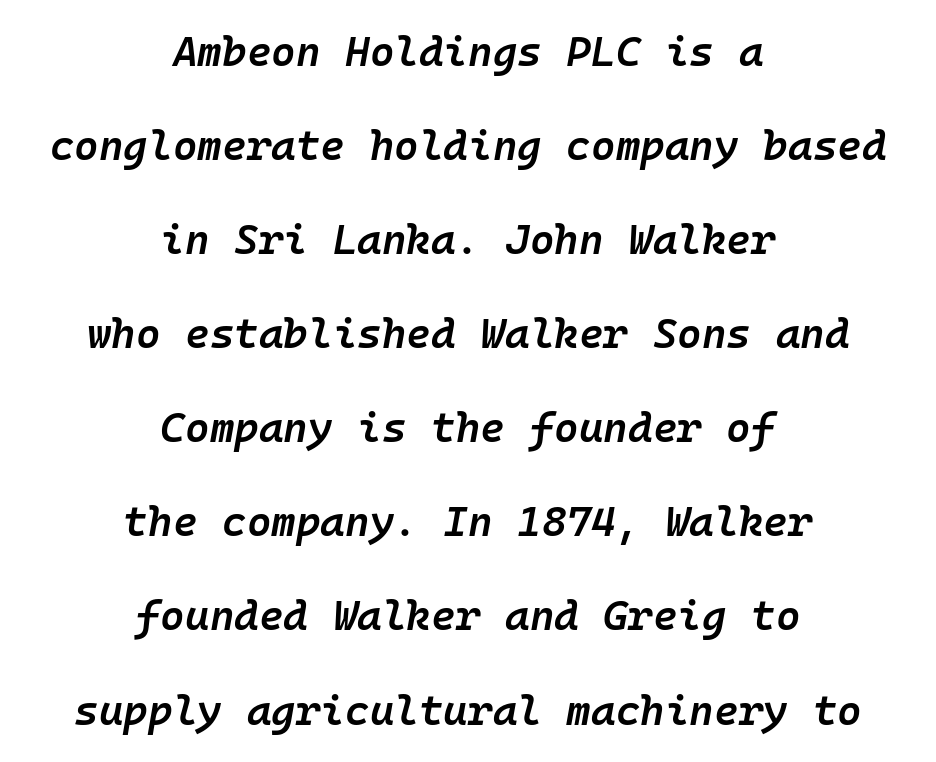
Q: Is the text bold? A: Semi-bold.
Q: Is the text italic (slanted)? A: Yes, it leans right by about 10 degrees.
Q: Is the text underlined? A: No.
Q: How is the paragraph aligned? A: Centered.
Q: Is the spacing between letters normal or unusually wide? A: Normal.
Q: Is the spacing between lines tight, normal or loose? A: Loose.
Q: Width (condensed, normal, or wide)? A: Normal.
Q: Stroke contrast? A: Low.
Q: x-height? A: Medium.
Q: Monospaced? A: Yes.
